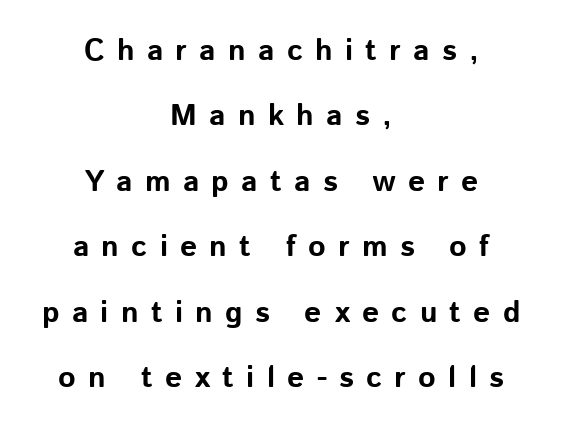
The image shows 30 px bold sans-serif type, upright; set centered, loose line spacing (2.18x), unusually wide letter spacing (+0.41 em), not underlined; low stroke contrast and a medium x-height.
